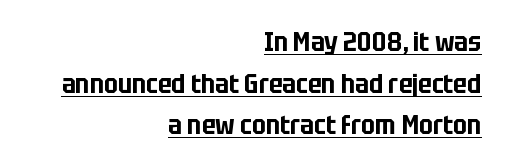
{"italic": "no", "underline": "yes", "align": "right", "line_spacing": "normal", "line_spacing_ratio": 1.54, "letter_spacing": "normal", "letter_spacing_em": 0.0, "glyph_px": 27}
